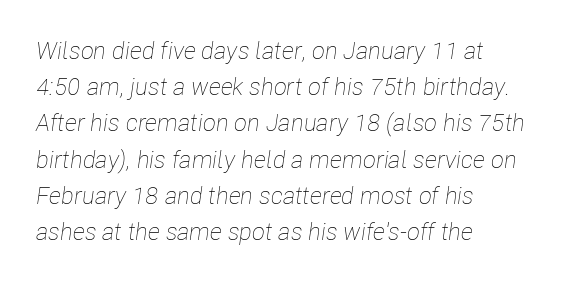
Q: Is the text bold? A: No.
Q: Is the text italic (slanted)? A: Yes, it leans right by about 8 degrees.
Q: Is the text underlined? A: No.
Q: How is the paragraph aligned? A: Left-aligned.
Q: Is the spacing between letters normal or unusually wide? A: Normal.
Q: Is the spacing between lines tight, normal or loose? A: Normal.
